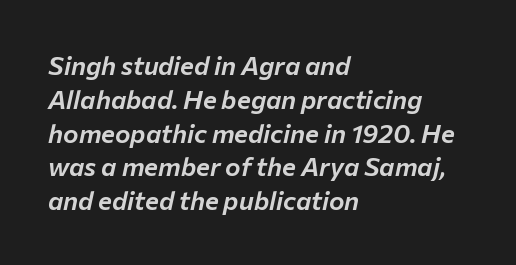
Every character sits at an angle, as italics do. All the whitespace from short lines collects on the right. Bare-footed words on every line. This sample uses plain, unmodified letter spacing. Evenly set lines give the paragraph a standard silhouette.
